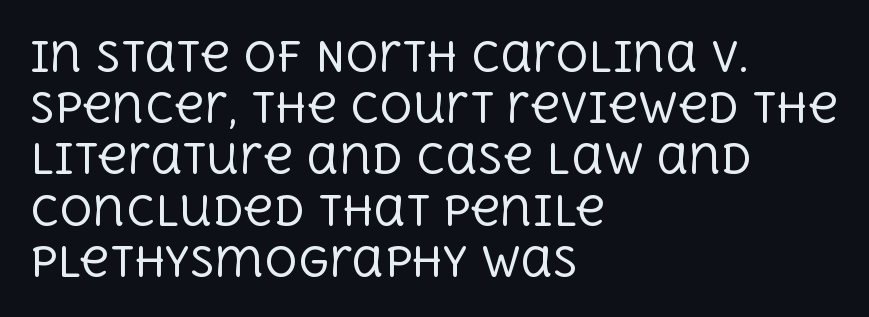
{"serif": "yes", "italic": "no", "bold": "no", "weight": "regular", "width": "normal", "x_height": "large", "monospaced": "no", "underline": "no", "align": "left", "line_spacing": "normal", "line_spacing_ratio": 1.25, "letter_spacing": "normal", "letter_spacing_em": 0.0, "glyph_px": 41}
